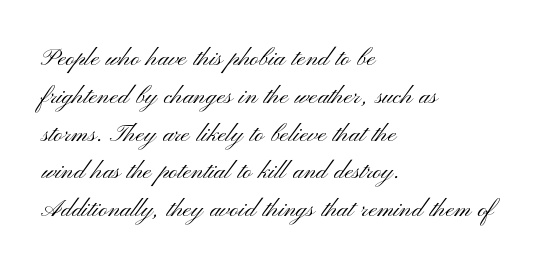
The image shows 31 px light, wide sans-serif type; set left-aligned, line spacing 1.22x, normal letter spacing, not underlined; medium stroke contrast and a small x-height.
